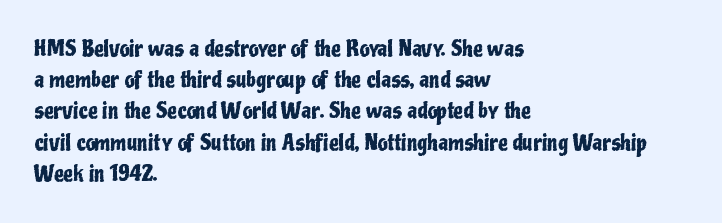
Q: Is the text italic (slanted)? A: No, it is upright.
Q: Is the text underlined? A: No.
Q: How is the paragraph aligned? A: Left-aligned.
Q: Is the spacing between letters normal or unusually wide? A: Normal.
Q: Is the spacing between lines tight, normal or loose? A: Normal.
